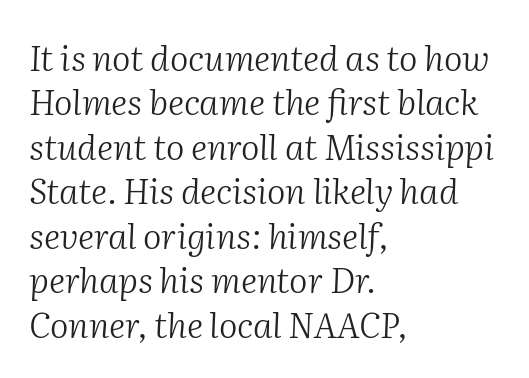
The image shows 35 px light serif type, italic (leaning right); set left-aligned, normal line spacing (1.27x), normal letter spacing, not underlined; medium stroke contrast and a medium x-height.
